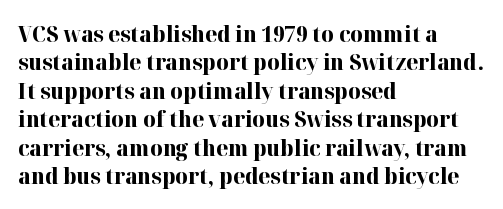
Q: Is the text bold? A: Yes.
Q: Is the text italic (slanted)? A: No, it is upright.
Q: Is the text underlined? A: No.
Q: How is the paragraph aligned? A: Left-aligned.
Q: Is the spacing between letters normal or unusually wide? A: Normal.
Q: Is the spacing between lines tight, normal or loose? A: Normal.
